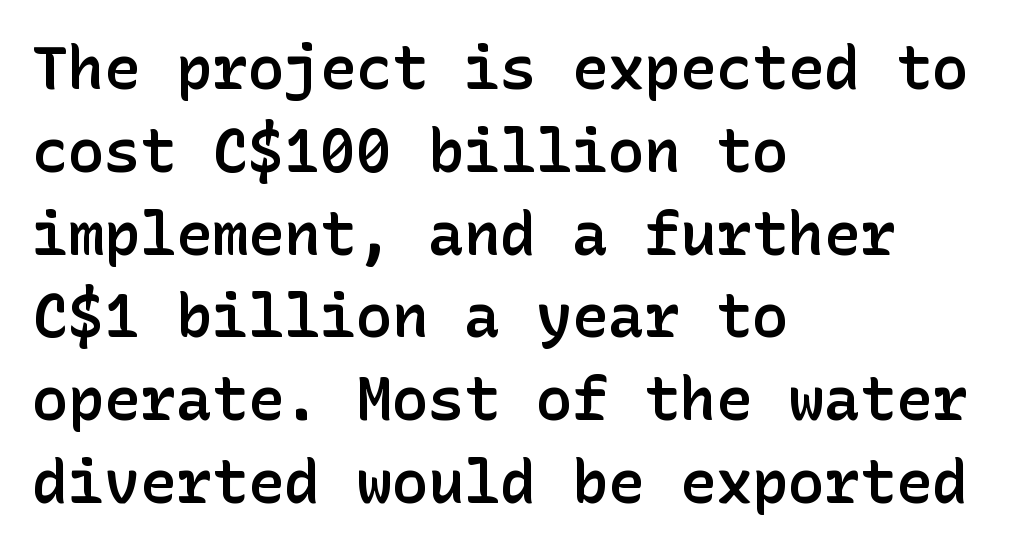
Ordinary non-slanted type is in use. The passage is arranged the way most books set body copy — flush left. Typographic density is moderately raised because the face is semibold. Letter spacing: default.
